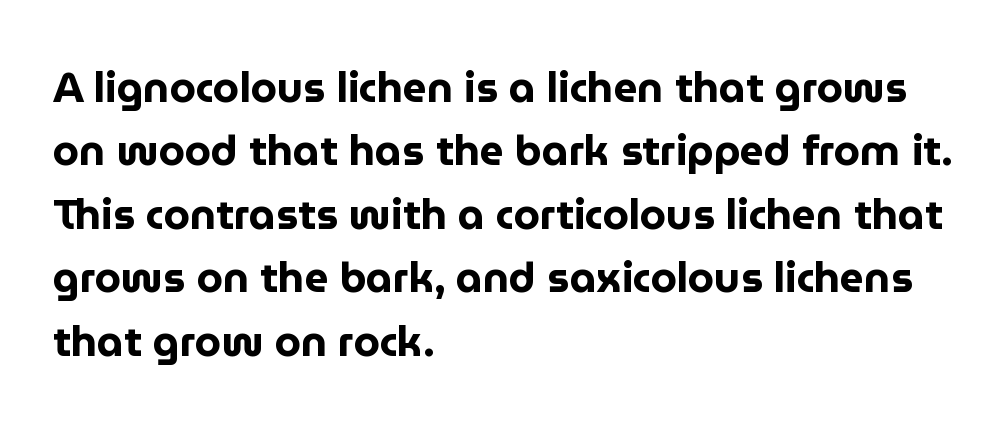
The image shows 42 px bold sans-serif type, upright; set left-aligned, normal line spacing (1.51x), normal letter spacing, not underlined; low stroke contrast and a medium x-height.
